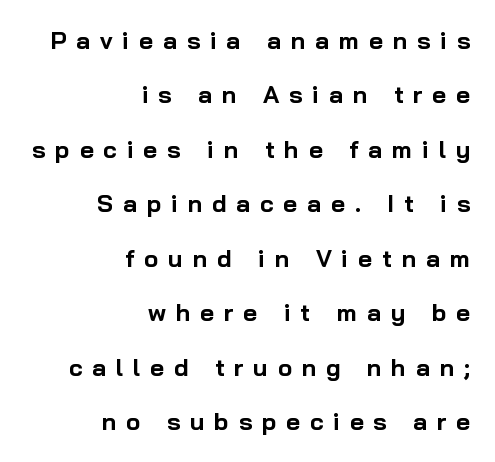
Q: Is the text bold? A: Yes.
Q: Is the text italic (slanted)? A: No, it is upright.
Q: Is the text underlined? A: No.
Q: How is the paragraph aligned? A: Right-aligned.
Q: Is the spacing between letters normal or unusually wide? A: Unusually wide.
Q: Is the spacing between lines tight, normal or loose? A: Loose.
